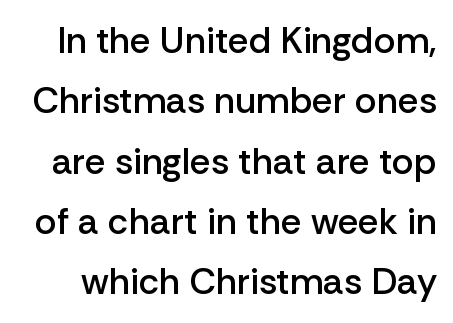
Q: Is the text bold? A: Semi-bold.
Q: Is the text italic (slanted)? A: No, it is upright.
Q: Is the typeface a serif or a sans-serif typeface? A: Sans-serif.
Q: Is the text underlined? A: No.
Q: Is the spacing between letters normal or unusually wide? A: Normal.
Q: Is the spacing between lines tight, normal or loose? A: Normal.
Q: Width (condensed, normal, or wide)? A: Normal.
Q: Stroke contrast? A: Low.
Q: x-height? A: Medium.
Q: Monospaced? A: No.
